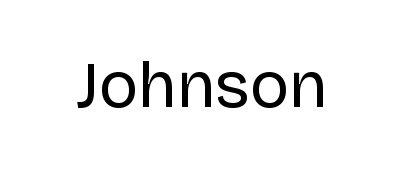
Q: Is the text bold? A: No.
Q: Is the text italic (slanted)? A: No, it is upright.
Q: Is the typeface a serif or a sans-serif typeface? A: Sans-serif.
Q: Is the text underlined? A: No.
Q: Is the spacing between letters normal or unusually wide? A: Normal.
Q: Width (condensed, normal, or wide)? A: Normal.
Q: Stroke contrast? A: Low.
Q: x-height? A: Large.
Q: Monospaced? A: No.
